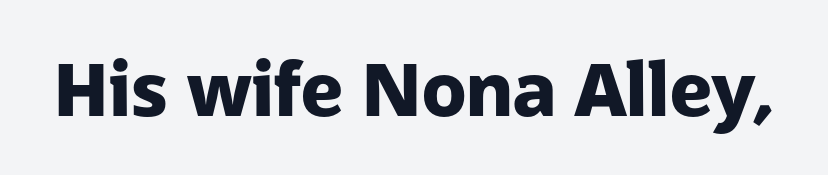
{"serif": "no", "italic": "no", "bold": "yes", "weight": "heavy", "width": "normal", "stroke_contrast": "low", "x_height": "medium", "monospaced": "no", "underline": "no", "letter_spacing": "normal", "letter_spacing_em": 0.0, "glyph_px": 73}
